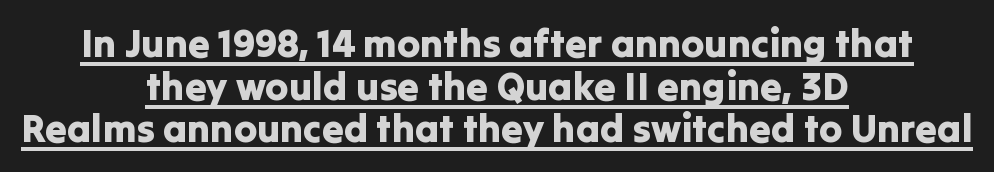
A typesetter would call this leading minimal, almost set solid. Underlining? Definitely there. Are there feet on the stems? There aren't — it's a sans. Unlike italic type, these characters show no tilt at all. Reading down the block, each line starts at a different indent, mirrored at its end. Character widths vary here, with narrow letters taking less room than wide ones.
